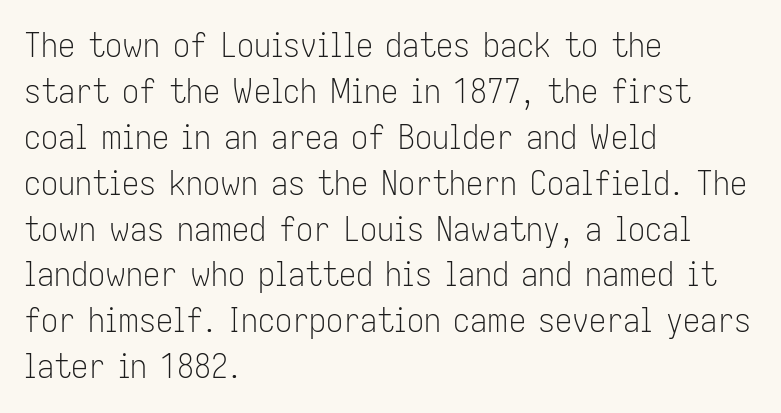
The image shows 34 px light, condensed sans-serif type, upright; set left-aligned, normal line spacing (1.35x), normal letter spacing, not underlined; low stroke contrast and a medium x-height.
